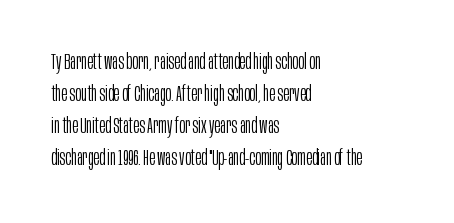
The image shows 22 px text type, upright; set left-aligned, normal line spacing (1.46x), normal letter spacing, not underlined.
